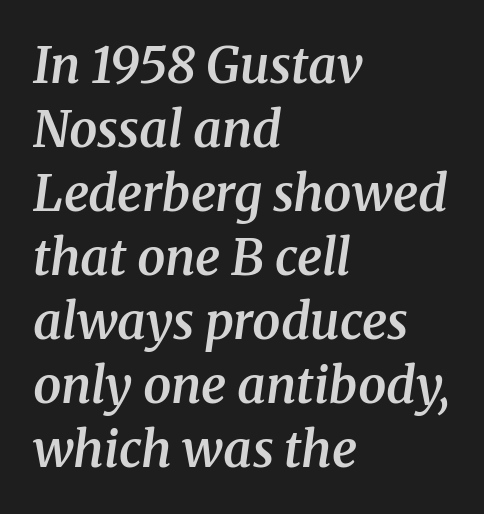
{"serif": "yes", "italic": "yes", "lean": "right", "slant_degrees": 8, "bold": "semi", "weight": "semibold", "width": "normal", "stroke_contrast": "medium", "x_height": "medium", "monospaced": "no", "underline": "no", "align": "left", "line_spacing": "normal", "line_spacing_ratio": 1.28, "letter_spacing": "normal", "letter_spacing_em": 0.0, "glyph_px": 50}
